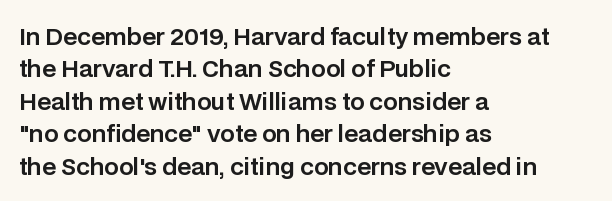
The image shows 23 px text type, upright; set left-aligned, normal line spacing (1.41x), normal letter spacing, not underlined.
